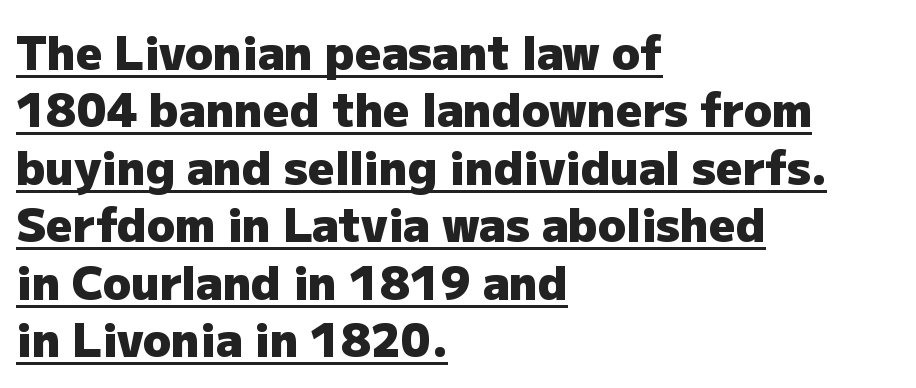
Q: Is the text bold? A: Yes.
Q: Is the text italic (slanted)? A: No, it is upright.
Q: Is the typeface a serif or a sans-serif typeface? A: Sans-serif.
Q: Is the text underlined? A: Yes.
Q: How is the paragraph aligned? A: Left-aligned.
Q: Is the spacing between letters normal or unusually wide? A: Normal.
Q: Is the spacing between lines tight, normal or loose? A: Normal.
Q: Width (condensed, normal, or wide)? A: Normal.
Q: Stroke contrast? A: Low.
Q: x-height? A: Medium.
Q: Monospaced? A: No.
